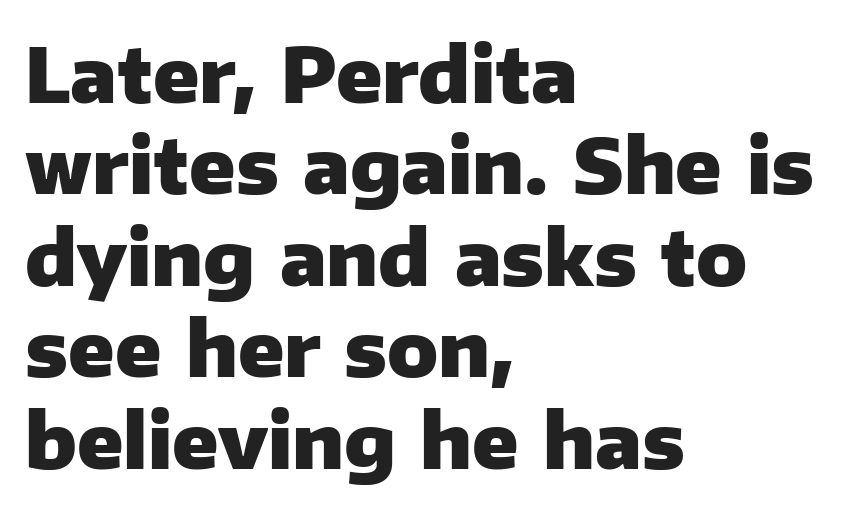
Spacing verdict: proportional, widths tailored to each character. Typeset ragged right — the left edge is the straight one. The type sits square on the baseline with zero lean. Only glyphs here, with clear space below each row.
